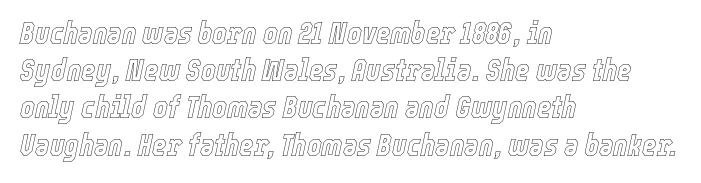
Note the varied advance widths — an 'i' is clearly narrower than an 'm'. Rendered with sloped, italic letterforms. Short and long lines alike share a common starting point at left. Honestly, there is no underline to notice here at all.
